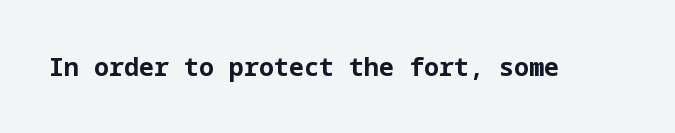
The image shows 25 px bold type, upright; set normal letter spacing, not underlined.
